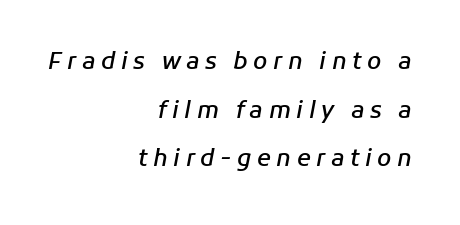
The string is rendered with underlining switched off. Style check: oblique. Rows of type keep a wide berth in the vertical direction. Its strokes are somewhat broadened, the hallmark of semibold type. The tracking reads as deliberately expanded to a designer's eye.
